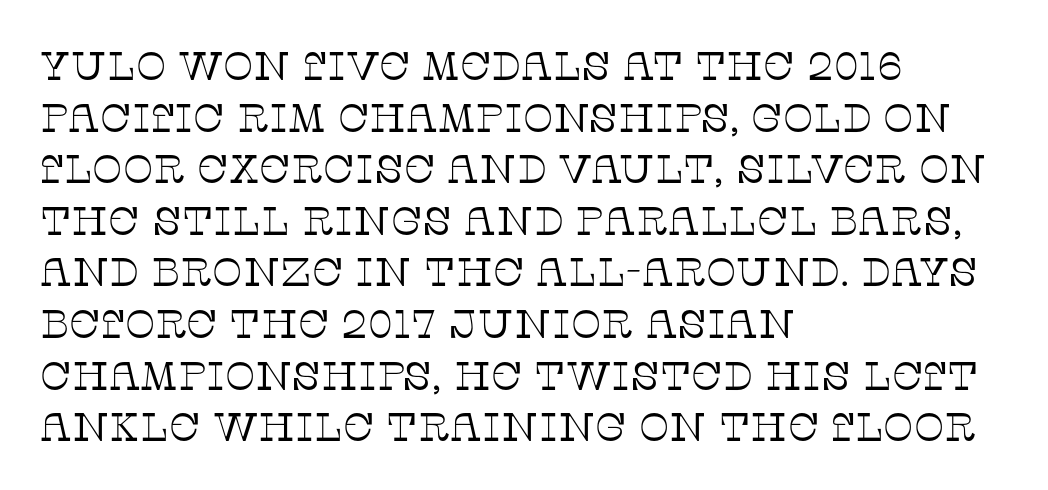
Q: Is the text bold? A: No.
Q: Is the text italic (slanted)? A: No, it is upright.
Q: Is the typeface a serif or a sans-serif typeface? A: Serif.
Q: Is the text underlined? A: No.
Q: How is the paragraph aligned? A: Left-aligned.
Q: Is the spacing between letters normal or unusually wide? A: Normal.
Q: Is the spacing between lines tight, normal or loose? A: Normal.
Q: Width (condensed, normal, or wide)? A: Normal.
Q: Stroke contrast? A: Low.
Q: x-height? A: Large.
Q: Monospaced? A: No.
